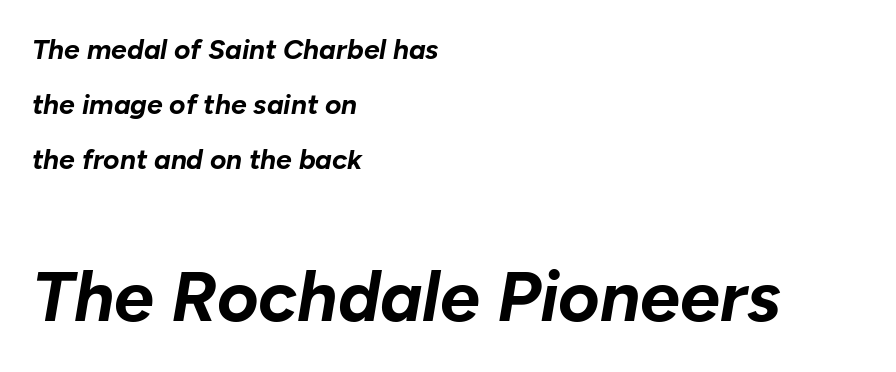
{"italic": "yes", "lean": "right", "slant_degrees": 10, "bold": "yes", "weight": "bold", "width": "normal", "stroke_contrast": "low", "x_height": "medium", "monospaced": "no", "underline": "no", "align": "left", "line_spacing": "loose", "line_spacing_ratio": 1.96, "letter_spacing": "normal", "letter_spacing_em": 0.0, "larger_block": "second", "size_ratio": 2.54, "glyph_px": 71}
